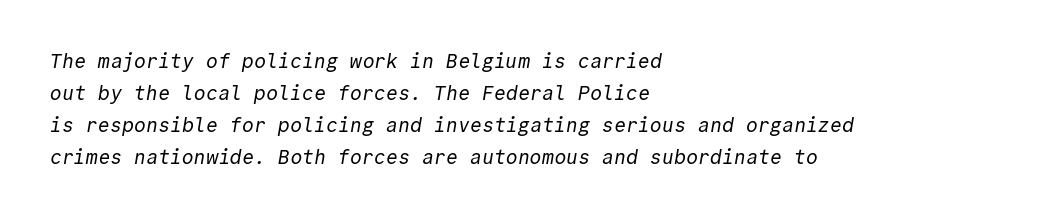
The passage shown has conventional tracking throughout. The vertical gap from one line to the next is medium. Unmarked baselines from the first word to the last. The letterforms sit at book weight or below. A student would call this left alignment; a typographer would say flush left, rag right.
